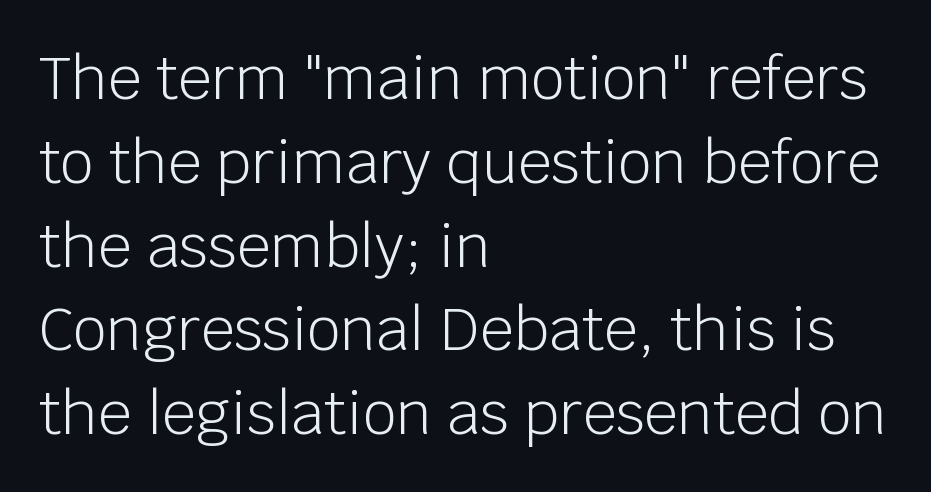
{"serif": "no", "italic": "no", "bold": "no", "weight": "light", "width": "normal", "stroke_contrast": "low", "x_height": "large", "monospaced": "no", "underline": "no", "align": "left", "line_spacing": "normal", "line_spacing_ratio": 1.42, "letter_spacing": "normal", "letter_spacing_em": 0.0, "glyph_px": 59}
